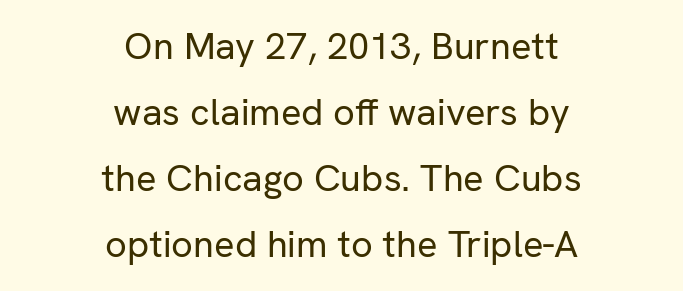
{"serif": "no", "italic": "no", "bold": "no", "weight": "regular", "width": "normal", "stroke_contrast": "low", "x_height": "medium", "monospaced": "no", "underline": "no", "align": "center", "line_spacing_ratio": 1.74, "letter_spacing": "normal", "letter_spacing_em": 0.0, "glyph_px": 38}
